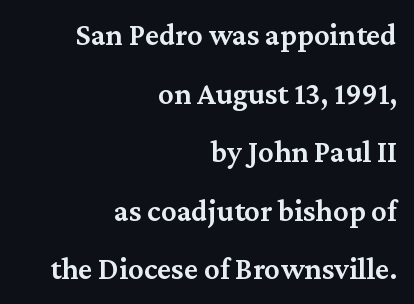
The image shows 31 px semibold serif type, upright; set right-aligned, line spacing 1.89x, normal letter spacing, not underlined; medium stroke contrast and a medium x-height.
